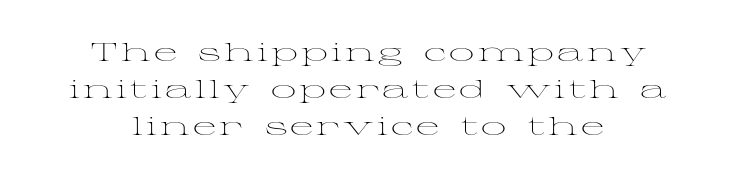
The image shows 25 px text type, upright; set centered, normal line spacing (1.48x), not underlined.
